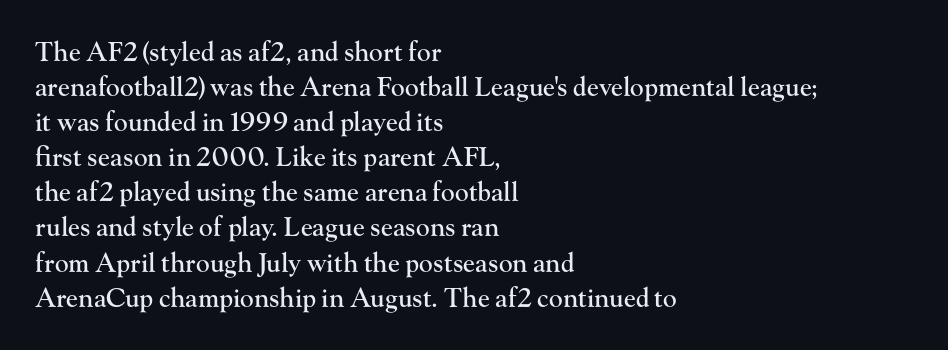
Upright lettering throughout. A classic flush-left, rag-right setting is used for this passage. Underlining? Definitely not there. The passage shown stacks its lines at a standard gap. The letterforms sit shoulder to shoulder at normal distance.
